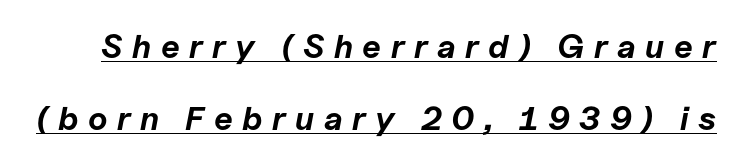
{"italic": "yes", "lean": "right", "slant_degrees": 11, "bold": "yes", "weight": "bold", "width": "normal", "stroke_contrast": "low", "x_height": "medium", "monospaced": "no", "underline": "yes", "line_spacing": "loose", "line_spacing_ratio": 2.19, "letter_spacing": "wide", "letter_spacing_em": 0.29, "glyph_px": 33}
